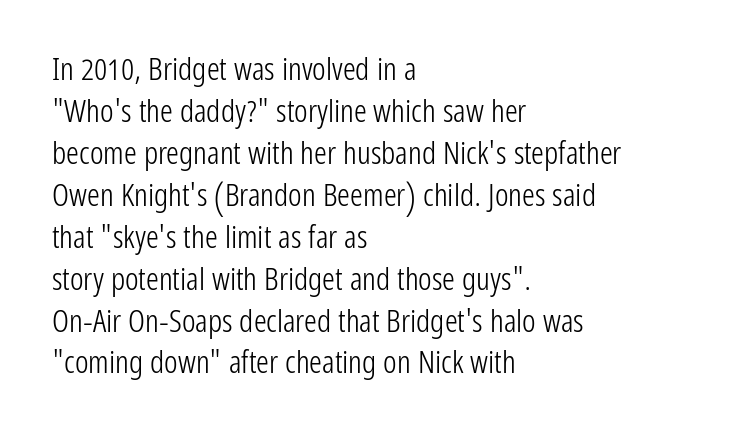
Q: Is the text bold? A: No.
Q: Is the text italic (slanted)? A: No, it is upright.
Q: Is the typeface a serif or a sans-serif typeface? A: Sans-serif.
Q: Is the text underlined? A: No.
Q: How is the paragraph aligned? A: Left-aligned.
Q: Is the spacing between letters normal or unusually wide? A: Normal.
Q: Is the spacing between lines tight, normal or loose? A: Normal.
Q: Width (condensed, normal, or wide)? A: Condensed.
Q: Stroke contrast? A: Low.
Q: x-height? A: Medium.
Q: Monospaced? A: No.
